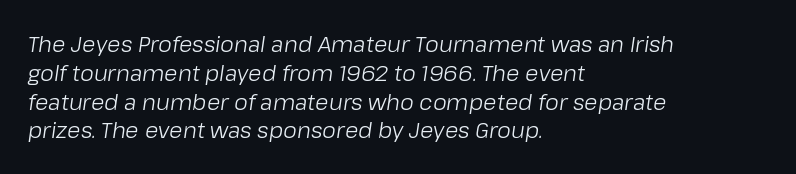
Q: Is the text bold? A: No.
Q: Is the text italic (slanted)? A: Yes, it leans right by about 8 degrees.
Q: Is the text underlined? A: No.
Q: How is the paragraph aligned? A: Left-aligned.
Q: Is the spacing between letters normal or unusually wide? A: Normal.
Q: Is the spacing between lines tight, normal or loose? A: Normal.
